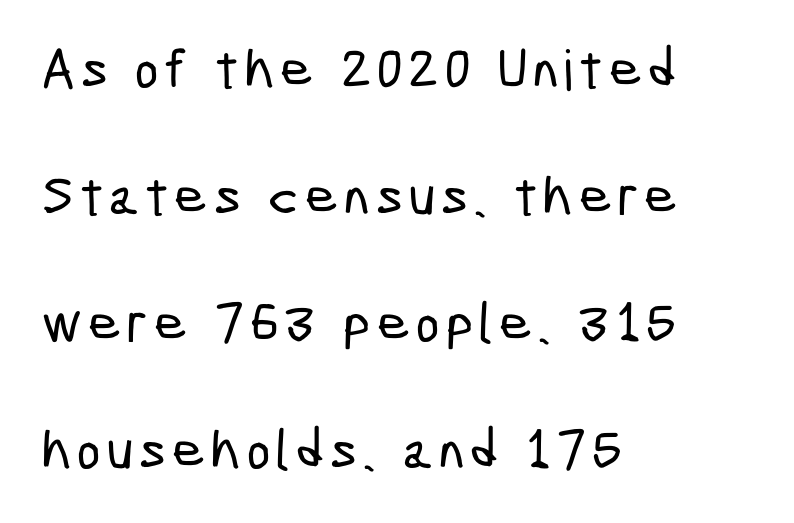
Q: Is the typeface a serif or a sans-serif typeface? A: Sans-serif.
Q: Is the text underlined? A: No.
Q: How is the paragraph aligned? A: Left-aligned.
Q: Is the spacing between lines tight, normal or loose? A: Loose.
Q: Width (condensed, normal, or wide)? A: Condensed.
Q: Stroke contrast? A: Low.
Q: x-height? A: Medium.
Q: Monospaced? A: No.
